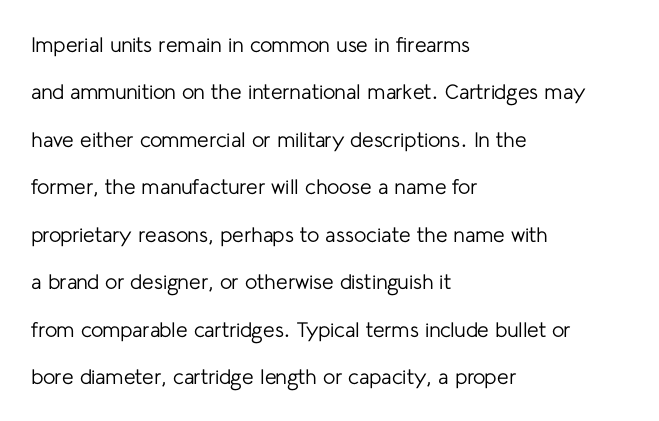
Q: Is the text bold? A: No.
Q: Is the text italic (slanted)? A: No, it is upright.
Q: Is the text underlined? A: No.
Q: How is the paragraph aligned? A: Left-aligned.
Q: Is the spacing between letters normal or unusually wide? A: Normal.
Q: Is the spacing between lines tight, normal or loose? A: Loose.
